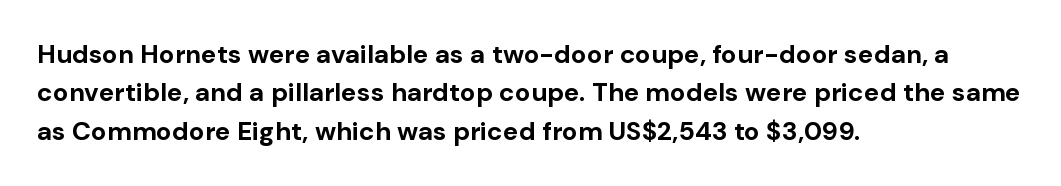
{"italic": "no", "bold": "yes", "underline": "no", "align": "left", "line_spacing": "normal", "line_spacing_ratio": 1.48, "letter_spacing": "normal", "letter_spacing_em": 0.0, "glyph_px": 26}
